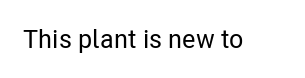
Q: Is the text italic (slanted)? A: No, it is upright.
Q: Is the text underlined? A: No.
Q: Is the spacing between letters normal or unusually wide? A: Normal.
